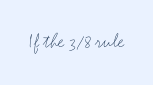
The space directly below the letters is spotless. The line texture is even and compact thanks to regular tracking. These glyphs show unthickened strokes, regular width or finer.
